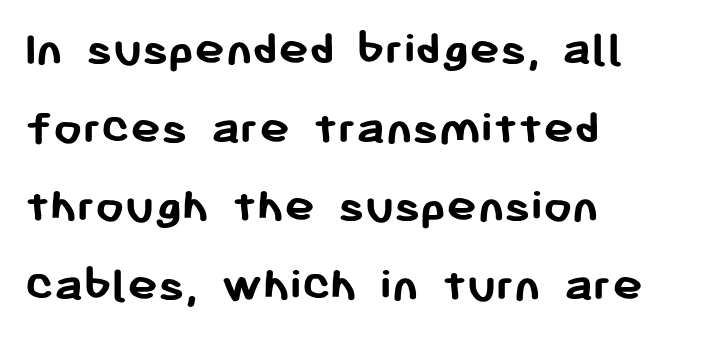
{"serif": "no", "italic": "no", "bold": "yes", "weight": "semibold", "width": "normal", "stroke_contrast": "low", "x_height": "medium", "monospaced": "no", "underline": "no", "align": "left", "line_spacing": "normal", "line_spacing_ratio": 1.54, "letter_spacing": "normal", "letter_spacing_em": 0.0, "glyph_px": 51}
